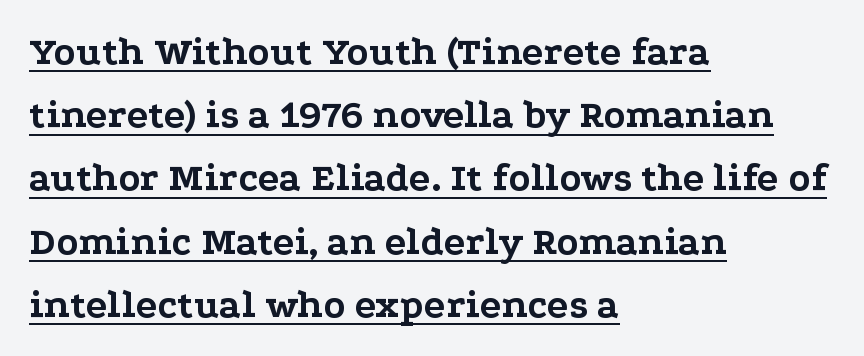
The letters stand upright; this is a roman face. Notice how the passage keeps a crisp vertical edge on the left only. Strokes here are thick enough to call this a true bold. Note: serifs present on the glyphs. The words here are underlined. Tracking value appears to be zero — textbook default spacing.
